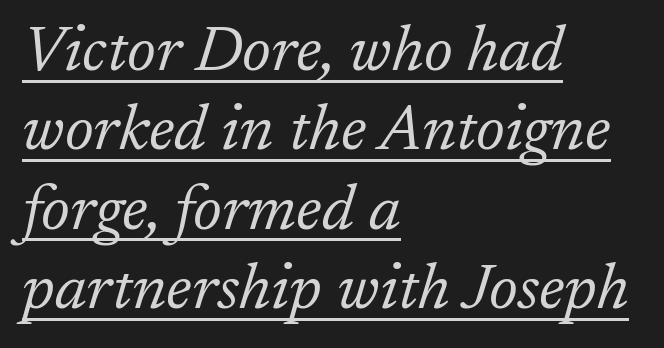
The image shows 64 px light serif type, italic (leaning right); set left-aligned, line spacing 1.24x, normal letter spacing, underlined; low stroke contrast and a medium x-height.
